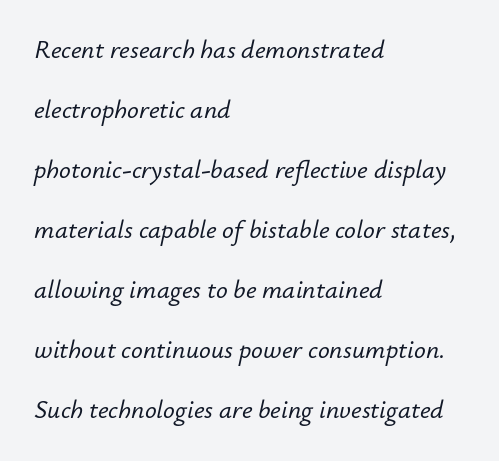
The passage shown leans; its letterforms are oblique. Quick note: interline space is abundant. Words float on clear page, feet unadorned. Teacher's note: observe the even left margin — that is flush-left alignment. Between one letter and the next there's only the usual sliver of space.
